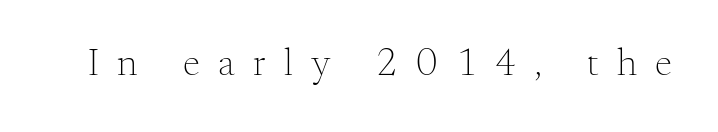
{"serif": "yes", "italic": "no", "bold": "no", "weight": "light", "width": "normal", "stroke_contrast": "medium", "x_height": "small", "monospaced": "no", "underline": "no", "letter_spacing": "wide", "letter_spacing_em": 0.47, "glyph_px": 39}
